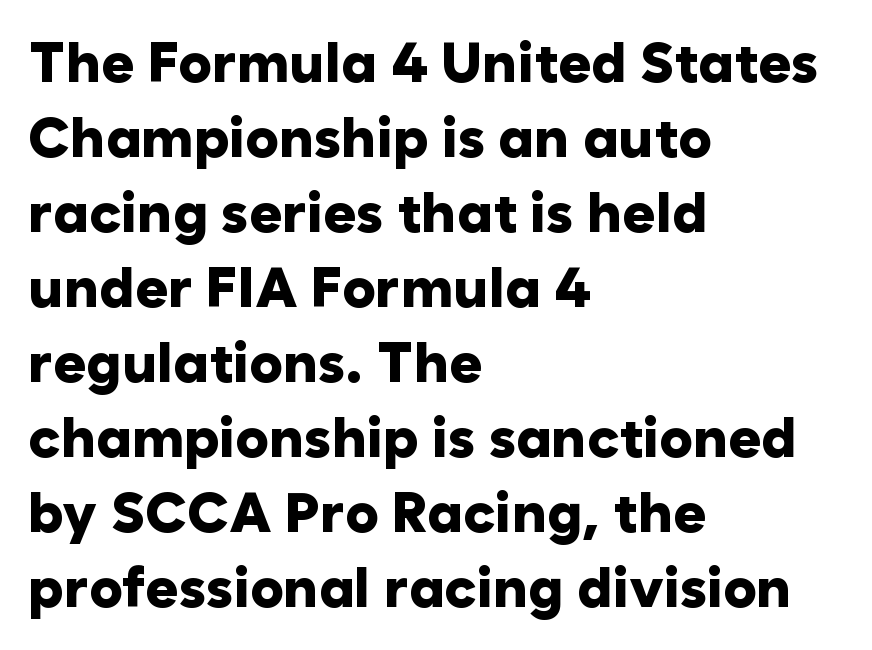
Q: Is the text bold? A: Yes.
Q: Is the text italic (slanted)? A: No, it is upright.
Q: Is the typeface a serif or a sans-serif typeface? A: Sans-serif.
Q: Is the text underlined? A: No.
Q: How is the paragraph aligned? A: Left-aligned.
Q: Is the spacing between letters normal or unusually wide? A: Normal.
Q: Is the spacing between lines tight, normal or loose? A: Normal.
Q: Width (condensed, normal, or wide)? A: Normal.
Q: Stroke contrast? A: Low.
Q: x-height? A: Medium.
Q: Monospaced? A: No.
